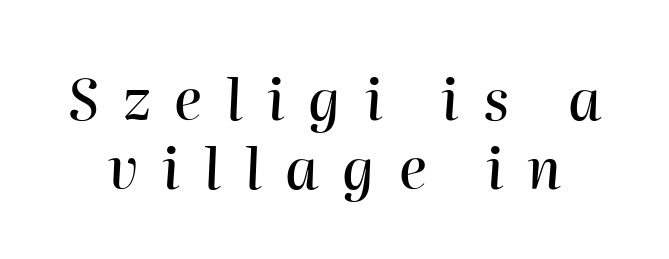
The image shows 57 px text type, italic (leaning right); set line spacing 1.21x, unusually wide letter spacing (+0.42 em), not underlined; high stroke contrast and a medium x-height.
